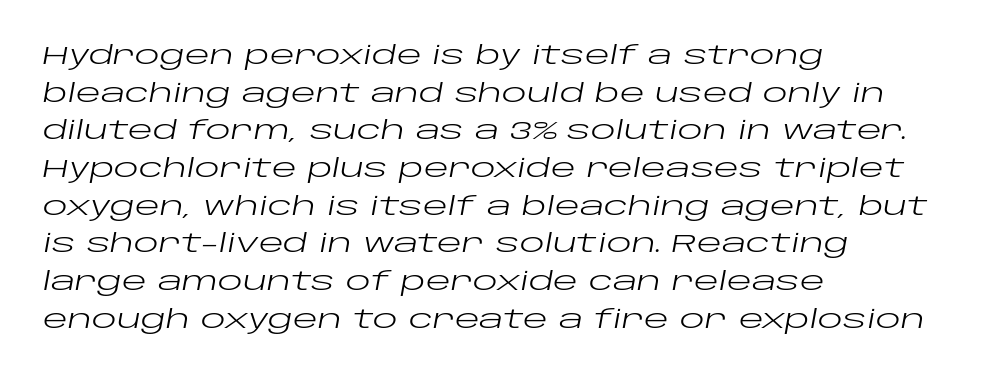
Q: Is the text bold? A: No.
Q: Is the text italic (slanted)? A: Yes, it leans right by about 10 degrees.
Q: Is the text underlined? A: No.
Q: How is the paragraph aligned? A: Left-aligned.
Q: Is the spacing between letters normal or unusually wide? A: Normal.
Q: Is the spacing between lines tight, normal or loose? A: Normal.
